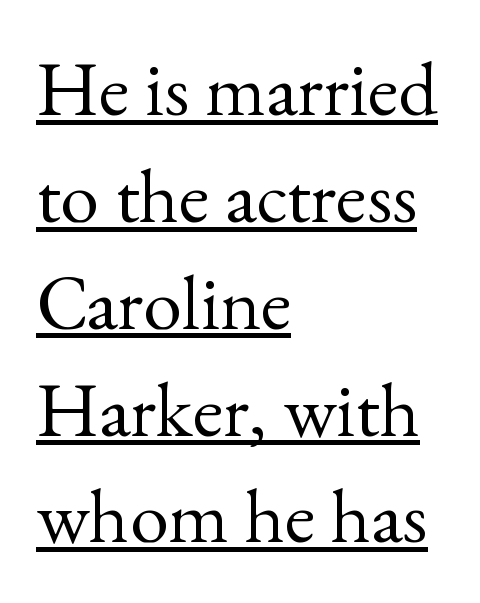
The image shows 78 px regular-weight serif type, upright; set left-aligned, normal line spacing (1.37x), normal letter spacing, underlined; a small x-height.
